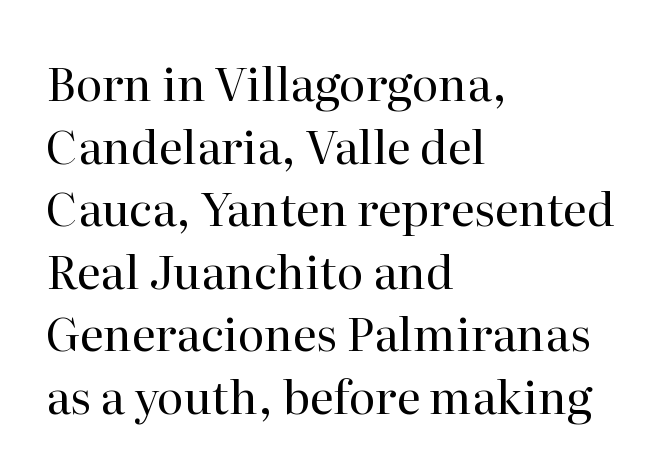
The image shows 46 px regular-weight serif type, upright; set left-aligned, normal line spacing (1.36x), normal letter spacing, not underlined; high stroke contrast and a medium x-height.
